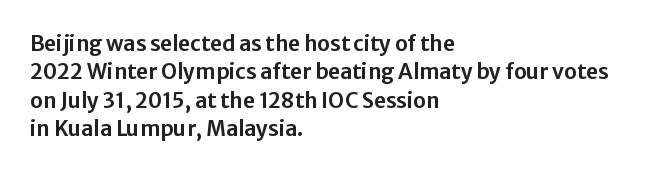
{"italic": "no", "underline": "no", "align": "left", "line_spacing": "normal", "line_spacing_ratio": 1.35, "letter_spacing": "normal", "letter_spacing_em": 0.0, "glyph_px": 21}
